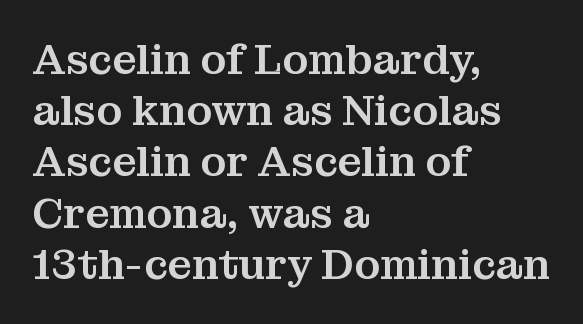
{"serif": "yes", "italic": "no", "width": "normal", "stroke_contrast": "medium", "x_height": "medium", "monospaced": "no", "underline": "no", "align": "left", "line_spacing_ratio": 1.22, "letter_spacing": "normal", "letter_spacing_em": 0.0, "glyph_px": 42}
